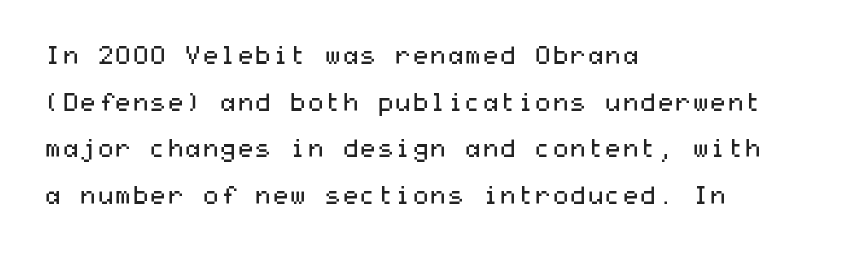
{"italic": "no", "bold": "no", "underline": "no", "align": "left", "line_spacing_ratio": 1.87, "letter_spacing": "normal", "letter_spacing_em": 0.0, "glyph_px": 25}
